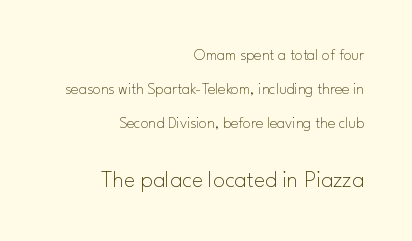
Q: Is the text bold? A: No.
Q: Is the text italic (slanted)? A: No, it is upright.
Q: Is the text underlined? A: No.
Q: How is the paragraph aligned? A: Right-aligned.
Q: Is the spacing between letters normal or unusually wide? A: Normal.
Q: Is the spacing between lines tight, normal or loose? A: Loose.
Q: Which block of text is set in a larger size, the first (top) or the second (bottom)? A: The second (bottom) one.
